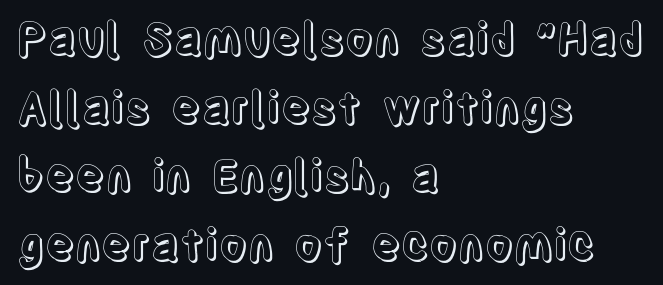
The image shows 44 px condensed type, upright; set left-aligned, normal line spacing (1.56x), normal letter spacing, not underlined; a large x-height.
